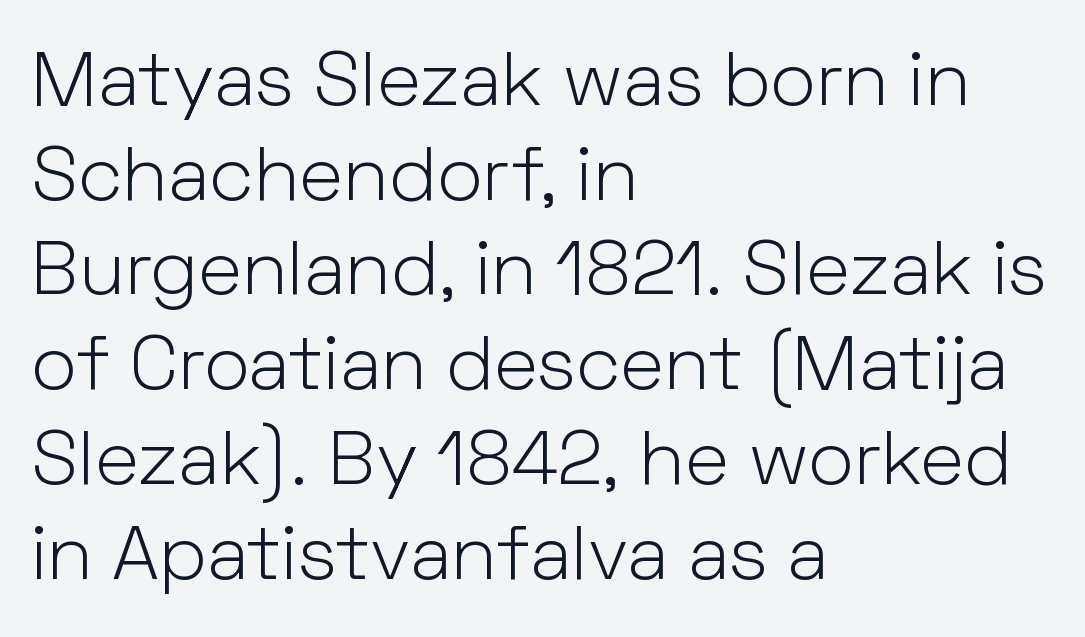
Counters stay open thanks to moderate or lighter strokes. A sans-serif font was chosen for this passage. These lines are rendered in a variable-pitch font. The letters stand upright; this is a roman face.
